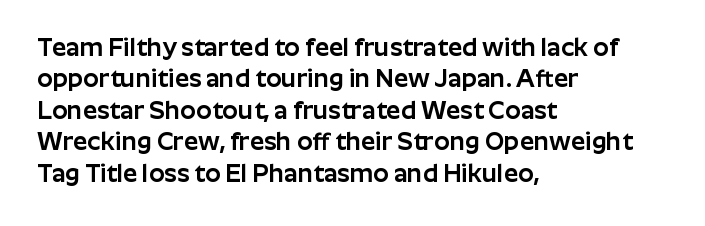
The space directly below the letters is spotless. Whoever set this chose a conventional vertical rhythm. The typesetter chose a ragged-right arrangement here. Posture: straight, roman, zero tilt. Standard letterfit; no display-style spreading of the glyphs.
